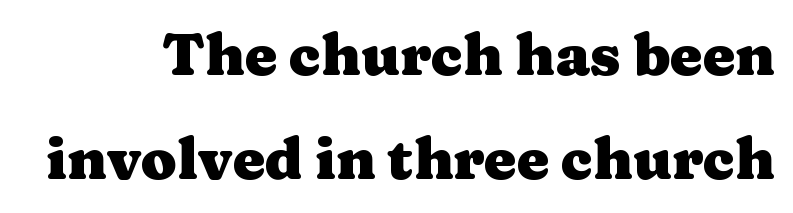
{"serif": "yes", "italic": "no", "bold": "yes", "weight": "heavy", "width": "wide", "stroke_contrast": "medium", "x_height": "medium", "monospaced": "no", "underline": "no", "line_spacing_ratio": 1.8, "letter_spacing": "normal", "letter_spacing_em": 0.0, "glyph_px": 58}
